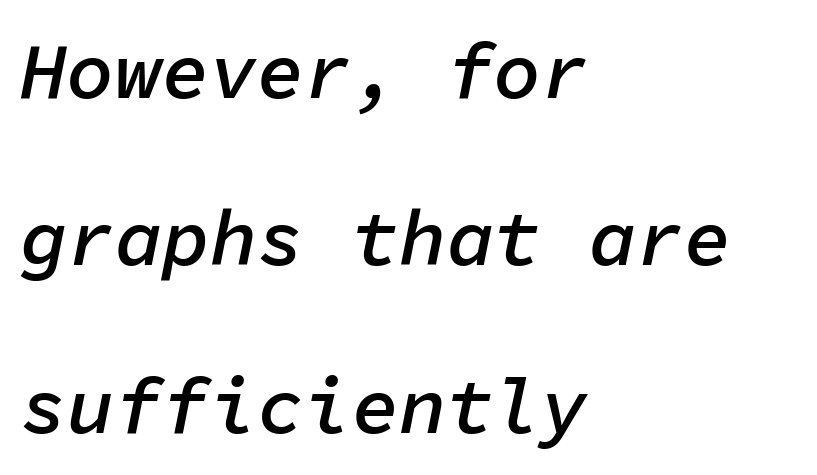
Here the designer chose a console-style face with uniform glyph widths. In terms of letterspacing, this is plain default setting. The text block is weighted toward the left margin, trailing off unevenly rightward. Unmarked baselines from the first word to the last. A somewhat darkened texture: the type is semibold rather than bold. Students, observe: this is what heavily led, spacious text looks like.
